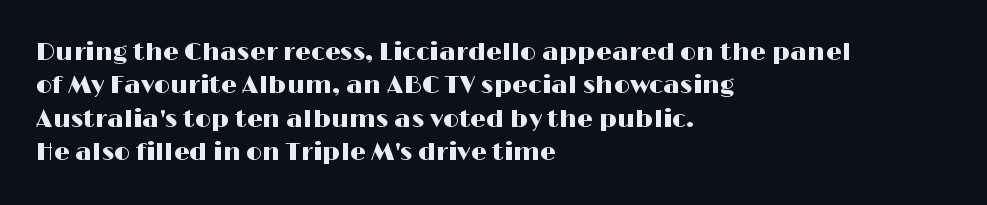
The image shows 25 px text type, upright; set left-aligned, normal line spacing (1.34x), normal letter spacing, not underlined.
